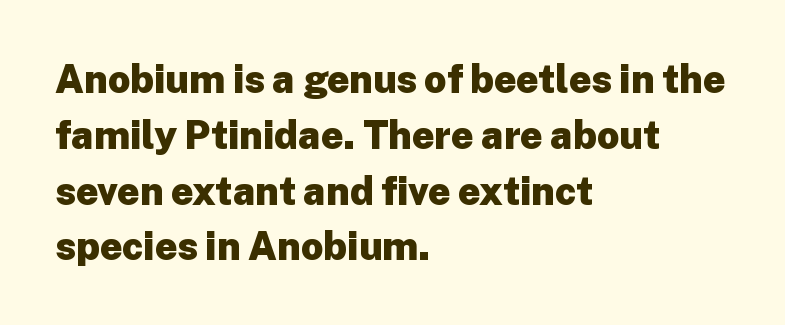
{"serif": "no", "italic": "no", "bold": "yes", "weight": "heavy", "width": "normal", "stroke_contrast": "low", "x_height": "medium", "monospaced": "no", "underline": "no", "align": "left", "line_spacing": "normal", "line_spacing_ratio": 1.43, "letter_spacing": "normal", "letter_spacing_em": 0.0, "glyph_px": 39}
